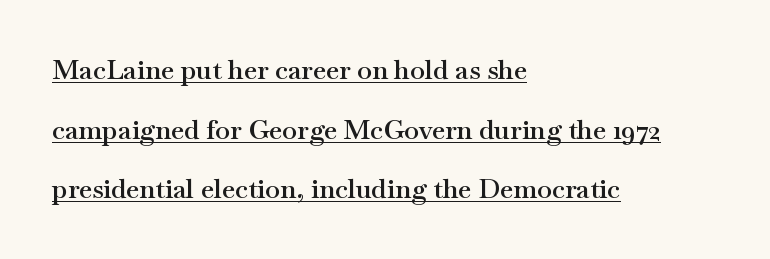
Q: Is the text bold? A: Semi-bold.
Q: Is the text italic (slanted)? A: No, it is upright.
Q: Is the text underlined? A: Yes.
Q: How is the paragraph aligned? A: Left-aligned.
Q: Is the spacing between letters normal or unusually wide? A: Normal.
Q: Is the spacing between lines tight, normal or loose? A: Loose.
